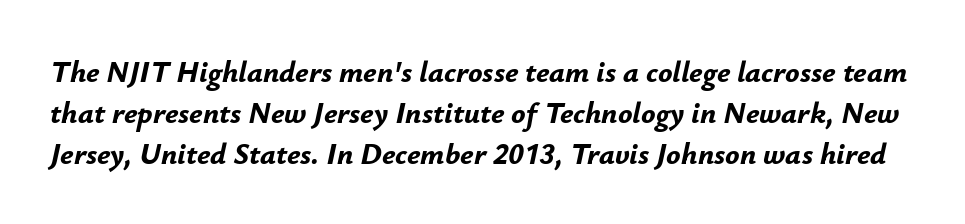
{"italic": "yes", "lean": "right", "slant_degrees": 12, "bold": "yes", "weight": "bold", "width": "normal", "stroke_contrast": "low", "x_height": "small", "monospaced": "no", "underline": "no", "line_spacing": "normal", "line_spacing_ratio": 1.37, "letter_spacing": "normal", "letter_spacing_em": 0.0, "glyph_px": 30}
